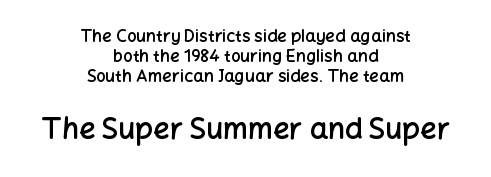
The image shows 29 px semibold sans-serif type, upright; set centered, line spacing 1.19x, normal letter spacing, not underlined; the second (bottom) block is 1.71x larger; low stroke contrast and a medium x-height.
